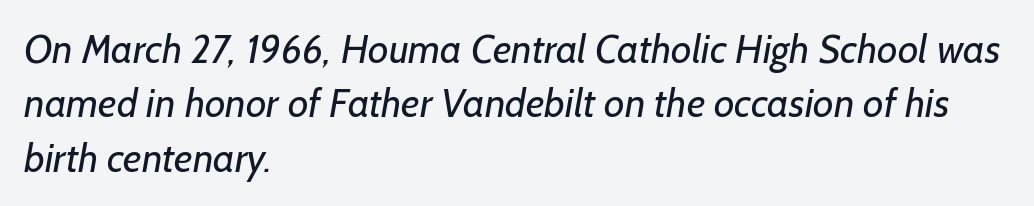
{"serif": "no", "bold": "no", "weight": "regular", "width": "normal", "stroke_contrast": "low", "x_height": "medium", "monospaced": "no", "underline": "no", "align": "left", "line_spacing": "normal", "line_spacing_ratio": 1.36, "letter_spacing": "normal", "letter_spacing_em": 0.0, "glyph_px": 40}
